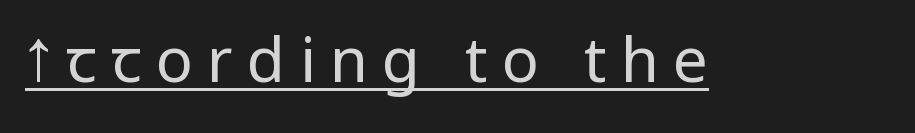
{"serif": "no", "italic": "no", "bold": "no", "weight": "regular", "width": "condensed", "stroke_contrast": "low", "x_height": "large", "monospaced": "no", "underline": "yes", "letter_spacing": "wide", "letter_spacing_em": 0.23, "glyph_px": 62}
